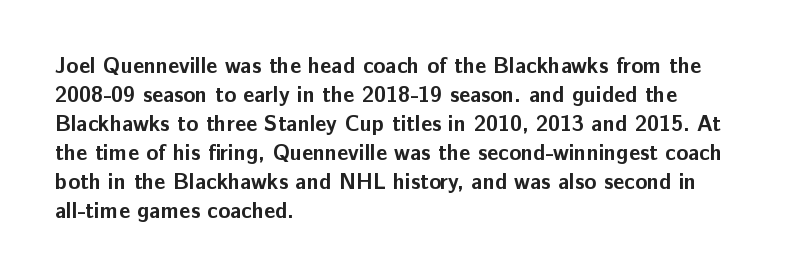
I'd describe the lettering as bold — thick and assertive. Line starts are locked; line ends wander. Nope, not italic — everything's standing straight. Only glyphs here, with clear space below each row.
